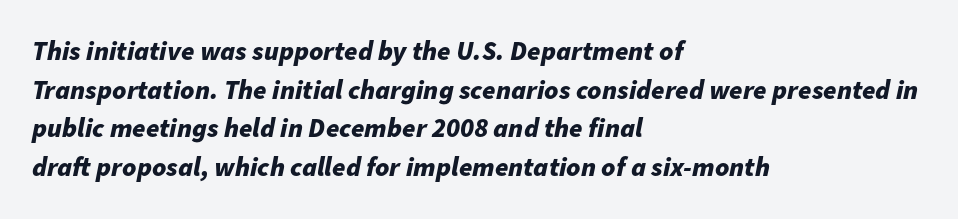
Glance below the letters and you will spot only blank space. Casual observation: everything's shoved over to the left. There's an unmistakable incline to the writing here. Spacing between characters is what you'd get straight out of the box. If you measured baseline to baseline, you'd find a middling distance.
